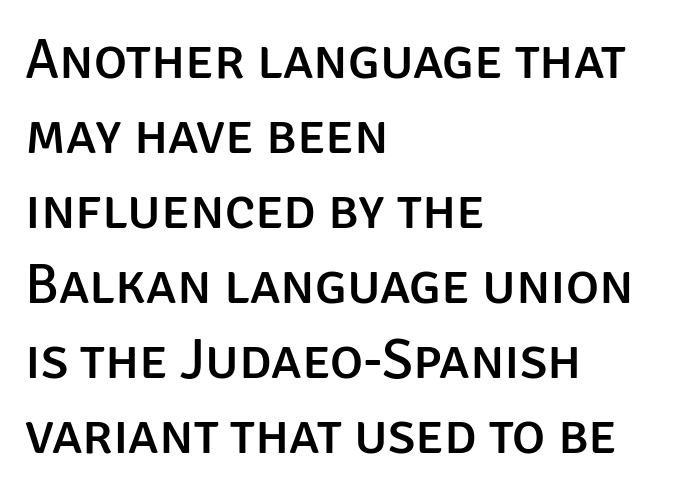
Between one letter and the next there's only the usual sliver of space. A typesetter would call this proportional, since set widths differ per character. Typeset ragged right — the left edge is the straight one. Does the lettering tilt? It doesn't — this is upright. The passage shown is typeset with a sans-serif family.
